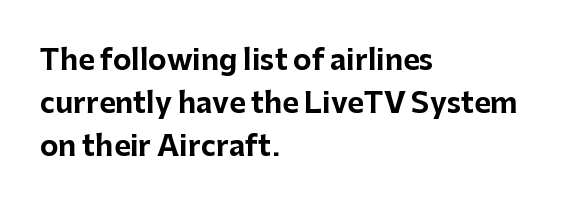
You can tell from the bare stems that sans-serif type was used. Note the varied advance widths — an 'i' is clearly narrower than an 'm'. Does the leading feel generous? No, just average. The passage shown has conventional tracking throughout. Each row of text sits above clean, open space. A roman cut, with each character standing at attention.
